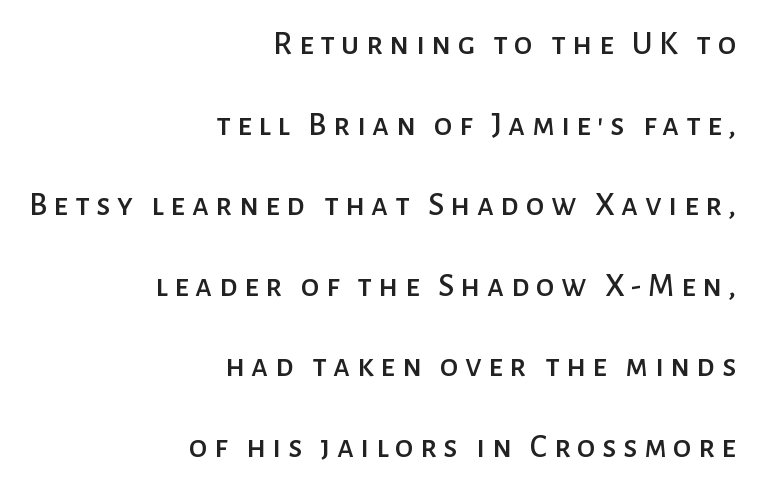
Q: Is the text italic (slanted)? A: No, it is upright.
Q: Is the typeface a serif or a sans-serif typeface? A: Sans-serif.
Q: Is the text underlined? A: No.
Q: How is the paragraph aligned? A: Right-aligned.
Q: Is the spacing between letters normal or unusually wide? A: Unusually wide.
Q: Is the spacing between lines tight, normal or loose? A: Loose.
Q: Width (condensed, normal, or wide)? A: Normal.
Q: Stroke contrast? A: Low.
Q: x-height? A: Medium.
Q: Monospaced? A: No.
